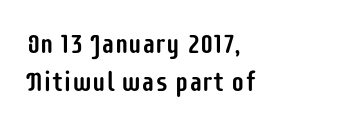
{"italic": "no", "underline": "no", "align": "left", "line_spacing": "normal", "line_spacing_ratio": 1.41, "letter_spacing": "normal", "letter_spacing_em": 0.0, "glyph_px": 27}
